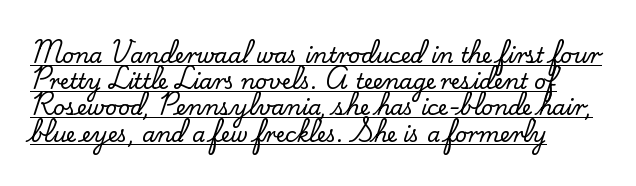
Q: Is the text italic (slanted)? A: Yes.
Q: Is the text underlined? A: Yes.
Q: How is the paragraph aligned? A: Left-aligned.
Q: Is the spacing between letters normal or unusually wide? A: Normal.
Q: Is the spacing between lines tight, normal or loose? A: Normal.
